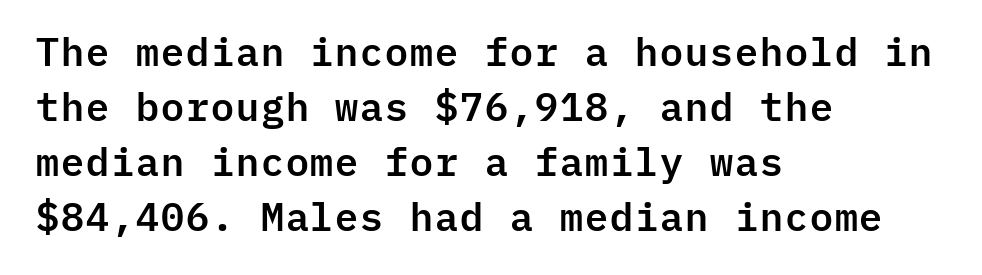
The image shows 39 px sans-serif type, upright, monospaced; set left-aligned, normal line spacing (1.41x), normal letter spacing, not underlined; low stroke contrast and a medium x-height.
